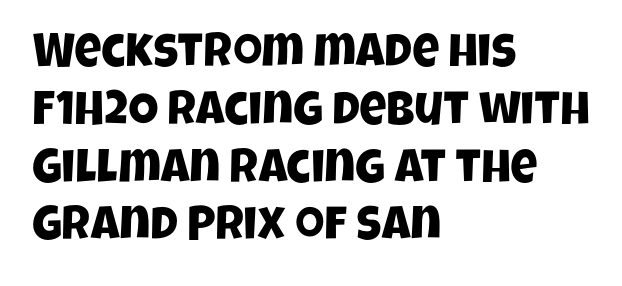
The image shows 47 px condensed sans-serif type; set left-aligned, line spacing 1.23x, normal letter spacing, not underlined; low stroke contrast and a large x-height.
